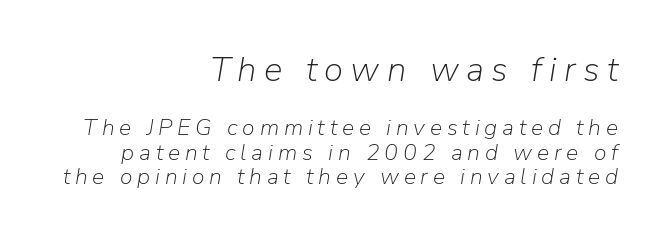
Q: Is the text bold? A: No.
Q: Is the text italic (slanted)? A: Yes, it leans right by about 9 degrees.
Q: Is the text underlined? A: No.
Q: How is the paragraph aligned? A: Right-aligned.
Q: Is the spacing between letters normal or unusually wide? A: Unusually wide.
Q: Is the spacing between lines tight, normal or loose? A: Tight.
Q: Which block of text is set in a larger size, the first (top) or the second (bottom)? A: The first (top) one.
Q: Width (condensed, normal, or wide)? A: Normal.
Q: Stroke contrast? A: Low.
Q: x-height? A: Medium.
Q: Monospaced? A: No.
